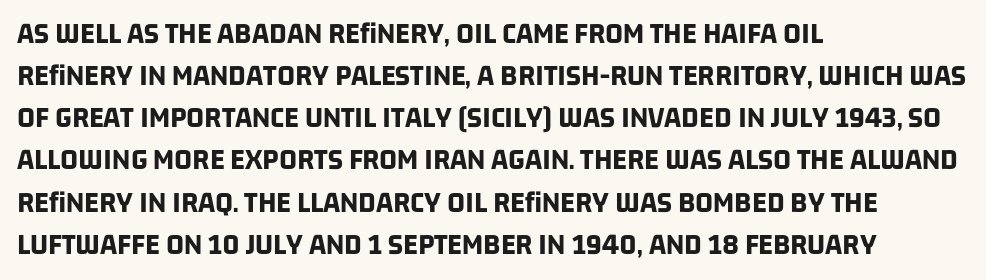
Q: Is the text bold? A: Yes.
Q: Is the typeface a serif or a sans-serif typeface? A: Sans-serif.
Q: Is the text underlined? A: No.
Q: How is the paragraph aligned? A: Left-aligned.
Q: Is the spacing between letters normal or unusually wide? A: Normal.
Q: Is the spacing between lines tight, normal or loose? A: Normal.
Q: Width (condensed, normal, or wide)? A: Condensed.
Q: Stroke contrast? A: Low.
Q: x-height? A: Large.
Q: Monospaced? A: No.
